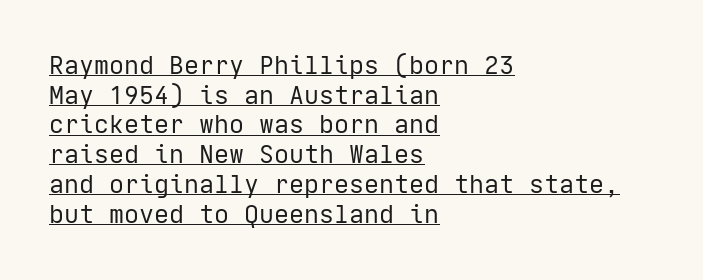
Q: Is the text bold? A: No.
Q: Is the text italic (slanted)? A: No, it is upright.
Q: Is the text underlined? A: Yes.
Q: How is the paragraph aligned? A: Left-aligned.
Q: Is the spacing between letters normal or unusually wide? A: Normal.
